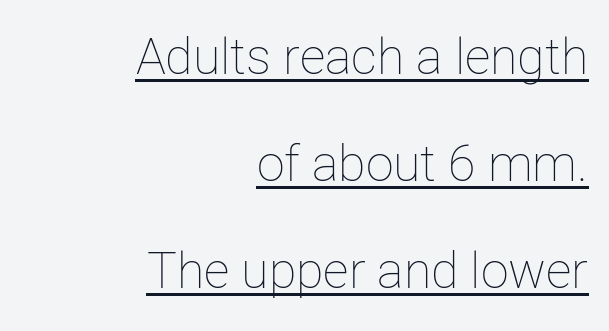
{"italic": "no", "bold": "no", "weight": "thin", "width": "normal", "stroke_contrast": "low", "x_height": "medium", "monospaced": "no", "underline": "yes", "align": "right", "line_spacing": "loose", "line_spacing_ratio": 2.14, "letter_spacing": "normal", "letter_spacing_em": 0.0, "glyph_px": 50}
